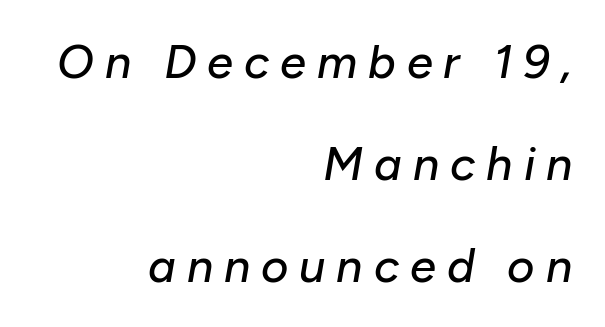
The image shows 47 px text type, italic (leaning right); set right-aligned, loose line spacing (2.17x), unusually wide letter spacing (+0.23 em), not underlined; low stroke contrast and a medium x-height.
